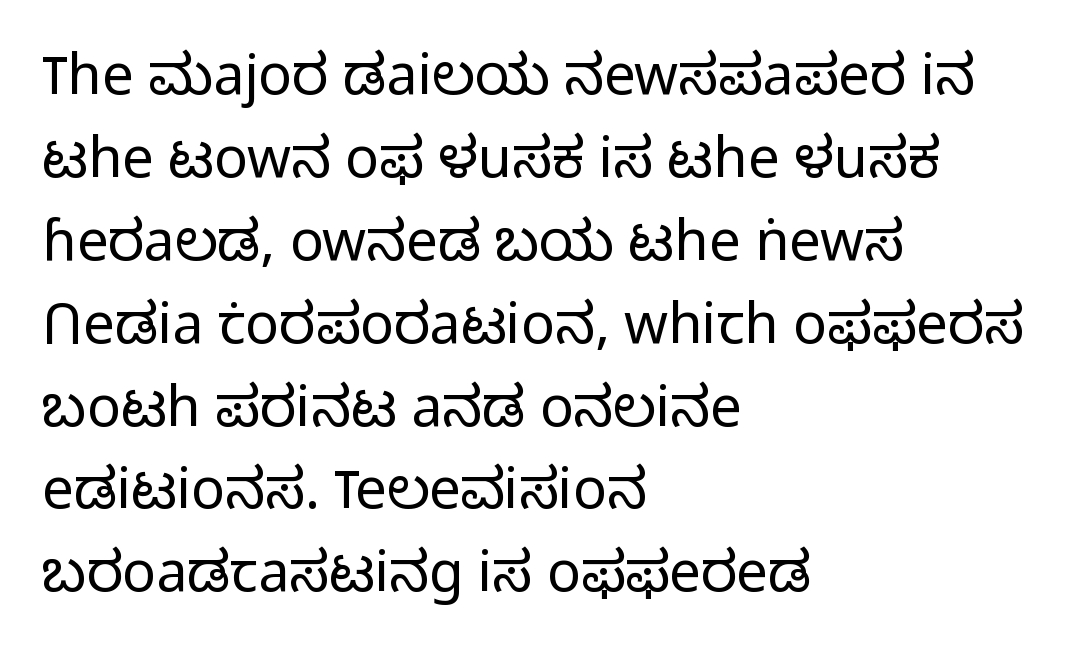
It's the straight-up-and-down kind of type. The typesetting does not lean heavy: it is not bold. This rendering leaves character spacing at its baseline value. Layout note: lines flush left. These lines are rendered in a variable-pitch font.
